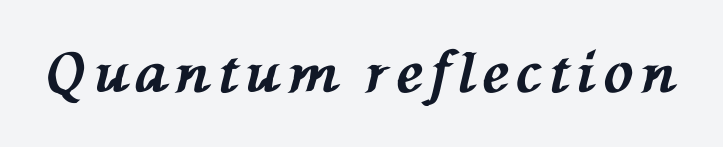
Q: Is the text bold? A: Yes.
Q: Is the text italic (slanted)? A: Yes, it leans left by about 76 degrees.
Q: Is the text underlined? A: No.
Q: Width (condensed, normal, or wide)? A: Normal.
Q: Stroke contrast? A: Medium.
Q: x-height? A: Medium.
Q: Monospaced? A: No.
